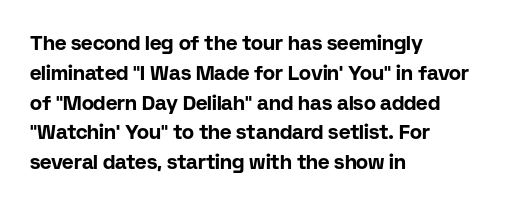
The image shows 20 px bold type, upright; set left-aligned, normal line spacing (1.49x), normal letter spacing, not underlined.
